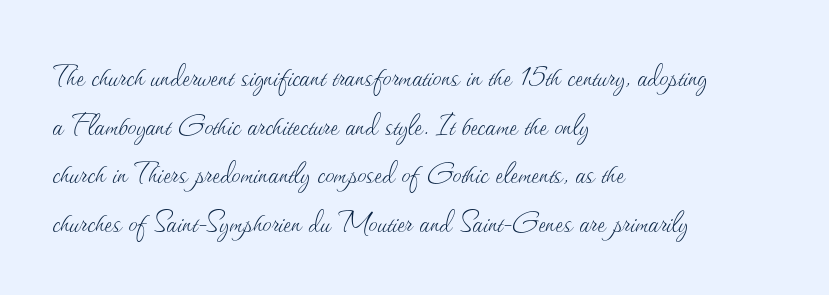
On a weight scale, this lands at 450 or below. Each row of text sits above clean, open space. This sample has the flowing, uneven cadence of proportional lettering. In CSS terms this would be text-align: left.
